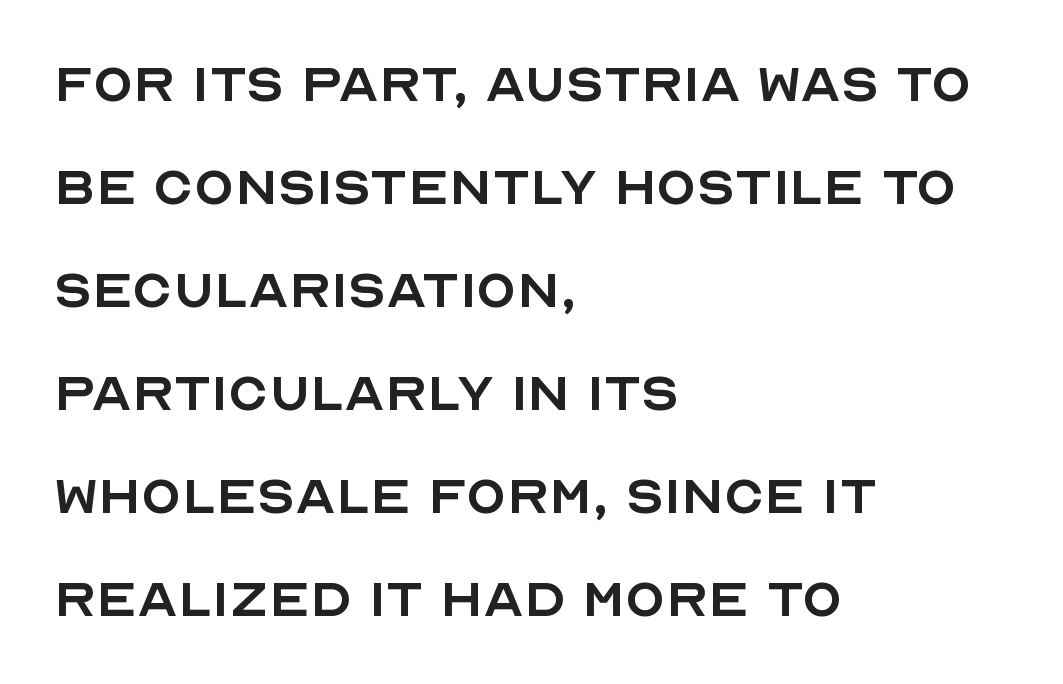
The designer left line spacing at the default. Varying glyph widths throughout — classic text-font behaviour. The paragraph shown leans on its left margin. The lettering holds an erect, upright posture throughout. No feet cap the strokes, marking this as sans-serif type. Default kerning and tracking; the words read as compact shapes.
